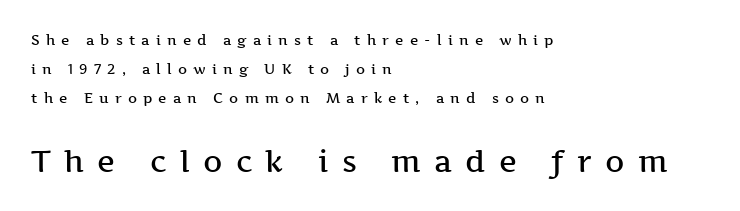
Underlining? Definitely not there. A classic flush-left, rag-right setting is used for this passage. The rendering uses natural spacing where letterforms have individual widths. The gaps between neighbouring characters are conspicuously large. Is there any slant? The stems are plumb.
